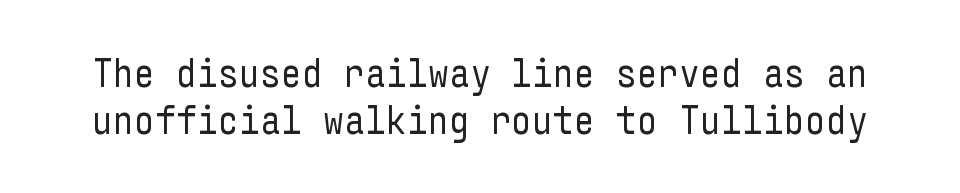
Short note: letters normally spaced. Letters rest on an invisible, unmarked baseline. Letters have the restrained weight of plain body copy at most. The rendering uses a small line-height, squeezing the rows. What kind of face is this? One without serifs — a sans.
